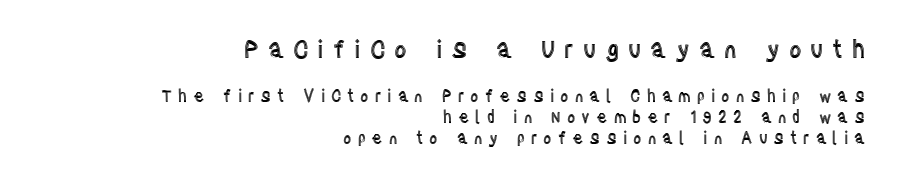
The image shows 24 px text type, upright; set right-aligned, normal line spacing (1.31x), unusually wide letter spacing (+0.37 em), not underlined; the first (top) block is 1.5x larger.
